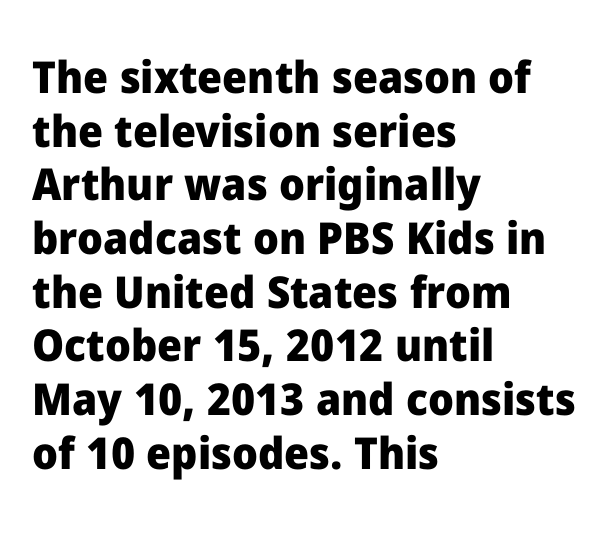
The image shows 44 px heavy sans-serif type, upright; set left-aligned, line spacing 1.22x, normal letter spacing, not underlined; low stroke contrast and a medium x-height.
